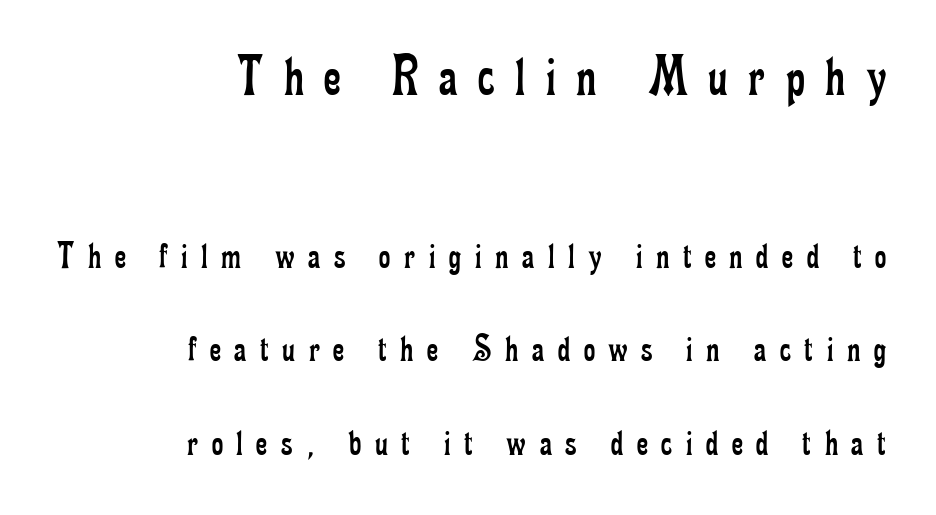
Any mark beneath the type? The region is blank. This layout puts the oversized block above and the modest block below. No chunkiness to these letters — they're not bold. Loosely led — the rows are spread out. Each letter's strokes conclude with small projecting serifs.
